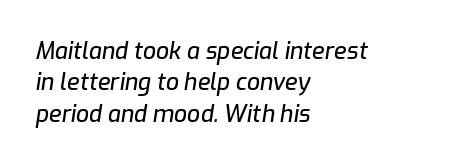
Q: Is the text italic (slanted)? A: Yes, it leans right by about 9 degrees.
Q: Is the text underlined? A: No.
Q: How is the paragraph aligned? A: Left-aligned.
Q: Is the spacing between letters normal or unusually wide? A: Normal.
Q: Is the spacing between lines tight, normal or loose? A: Normal.
